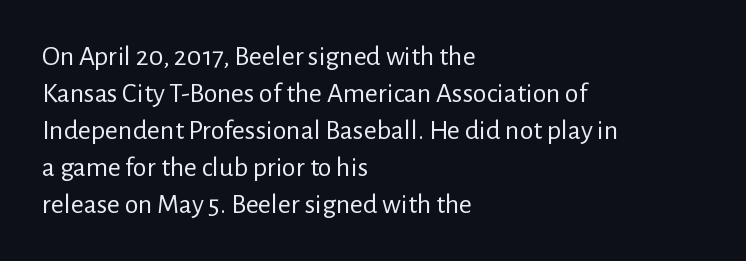
The image shows 28 px regular-weight sans-serif type, upright; set left-aligned, normal line spacing (1.32x), normal letter spacing, not underlined; low stroke contrast and a medium x-height.
